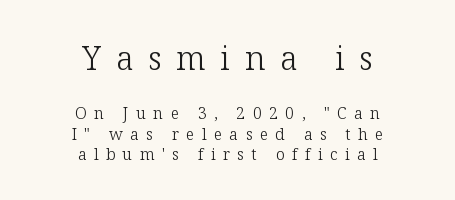
The setting favours the middle, as headings and verse often do. Vertically, the passage feels balanced, rows spaced as you'd expect. Typographically, this falls in the serif category. These lines are rendered in a variable-pitch font. Style check: upright.
